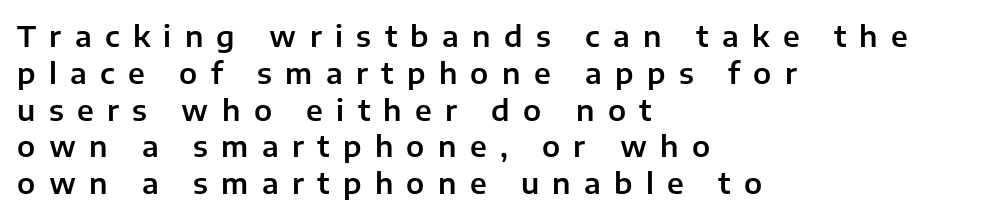
Upright lettering throughout. Does extra space separate the letters? Yes, quite a lot of it. The specimen omits any rule beneath the text block's lines. The rendering anchors every line to the left-hand side.
